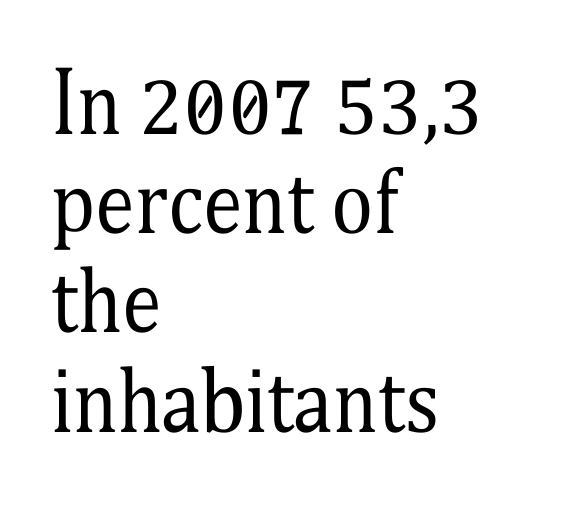
{"serif": "yes", "italic": "no", "bold": "no", "weight": "regular", "width": "condensed", "stroke_contrast": "medium", "x_height": "medium", "monospaced": "no", "underline": "no", "align": "left", "line_spacing_ratio": 1.24, "letter_spacing": "normal", "letter_spacing_em": 0.0, "glyph_px": 80}
